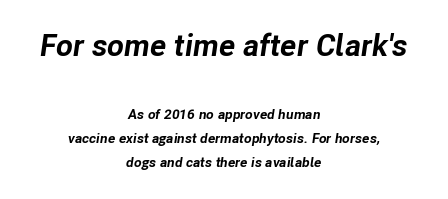
Q: Is the text bold? A: Yes.
Q: Is the text italic (slanted)? A: Yes, it leans right by about 8 degrees.
Q: Is the text underlined? A: No.
Q: How is the paragraph aligned? A: Centered.
Q: Is the spacing between letters normal or unusually wide? A: Normal.
Q: Which block of text is set in a larger size, the first (top) or the second (bottom)? A: The first (top) one.
Q: Width (condensed, normal, or wide)? A: Normal.
Q: Stroke contrast? A: Low.
Q: x-height? A: Medium.
Q: Monospaced? A: No.
